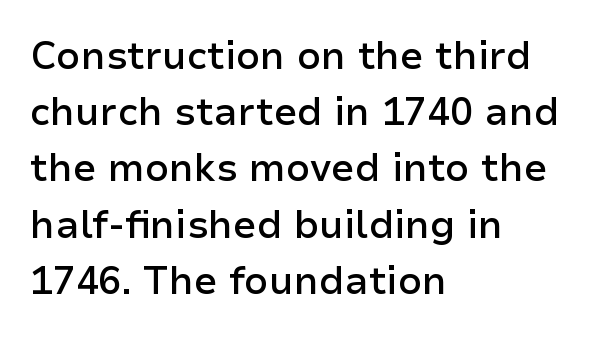
Q: Is the text bold? A: Semi-bold.
Q: Is the text italic (slanted)? A: No, it is upright.
Q: Is the typeface a serif or a sans-serif typeface? A: Sans-serif.
Q: Is the text underlined? A: No.
Q: How is the paragraph aligned? A: Left-aligned.
Q: Is the spacing between letters normal or unusually wide? A: Normal.
Q: Is the spacing between lines tight, normal or loose? A: Normal.
Q: Width (condensed, normal, or wide)? A: Normal.
Q: Stroke contrast? A: Low.
Q: x-height? A: Medium.
Q: Monospaced? A: No.
